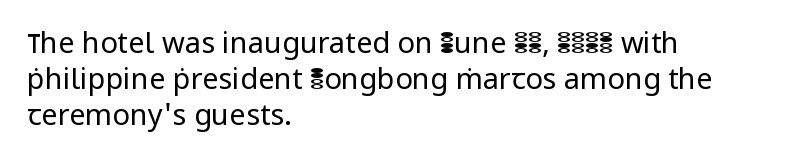
The image shows 29 px regular-weight sans-serif type, upright; set left-aligned, line spacing 1.24x, normal letter spacing, not underlined; low stroke contrast and a medium x-height.
